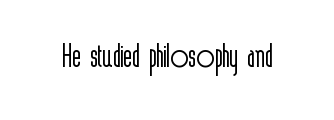
The image shows 47 px light, condensed sans-serif type, upright; set normal letter spacing, not underlined; a medium x-height.
